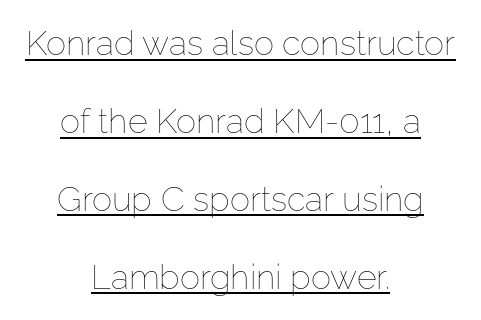
Bold? No — there's no thickening of the strokes. Compared with a flush-left layout, this one balances lines on the center instead. Compared with typical body copy, the letter spacing here is the same. Notice the wide empty band between every row — that's loose leading.
